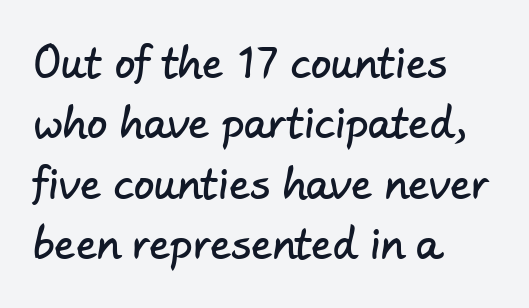
What's the leading like? Ordinary, nothing unusual. Layout note: lines flush left. Check under the words: just untouched page. Spacing between characters is what you'd get straight out of the box.
